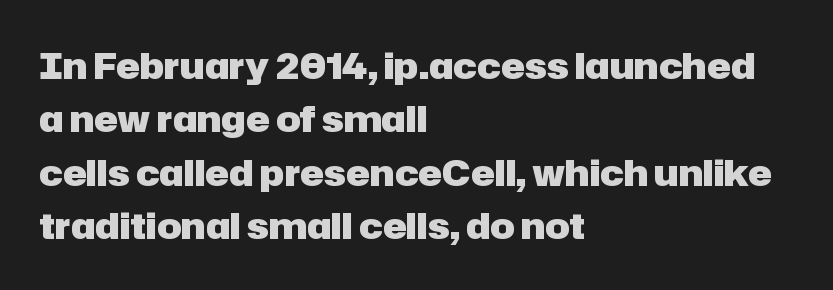
Caption: multi-line text, flush left, ragged right. Each letter keeps its own natural width here, so spacing adapts to shape. Leading: standard. Caption: standard tracking, unaltered. Emphasis by weight is at full strength: bold. Are there feet on the stems? There aren't — it's a sans.
